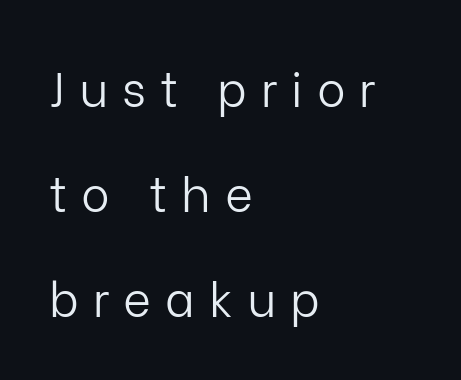
{"serif": "no", "italic": "no", "bold": "no", "weight": "light", "width": "normal", "stroke_contrast": "low", "x_height": "medium", "monospaced": "no", "underline": "no", "align": "left", "line_spacing": "loose", "line_spacing_ratio": 2.19, "letter_spacing": "wide", "letter_spacing_em": 0.29, "glyph_px": 48}
